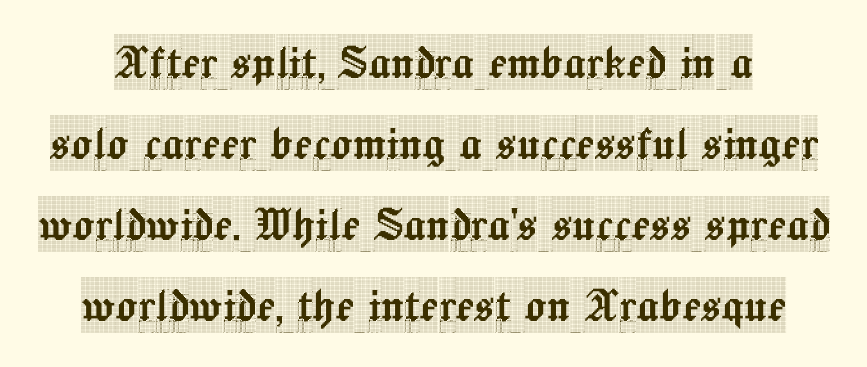
Characters follow at the spacing the type designer built in. One glance says typical: line gaps are just what's usual. The strip under each line holds only bare page. Proportional: the letters do not fall into vertical columns.
